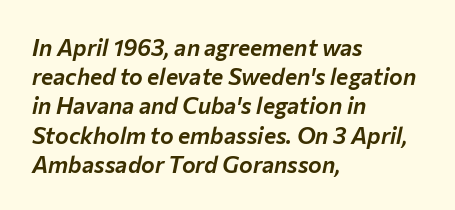
Visually the block forms a straight wall on the left and a jagged coastline on the right. Spacing between characters is what you'd get straight out of the box. There's an unmistakable incline to the writing here. Has an underline been added? It has not.
